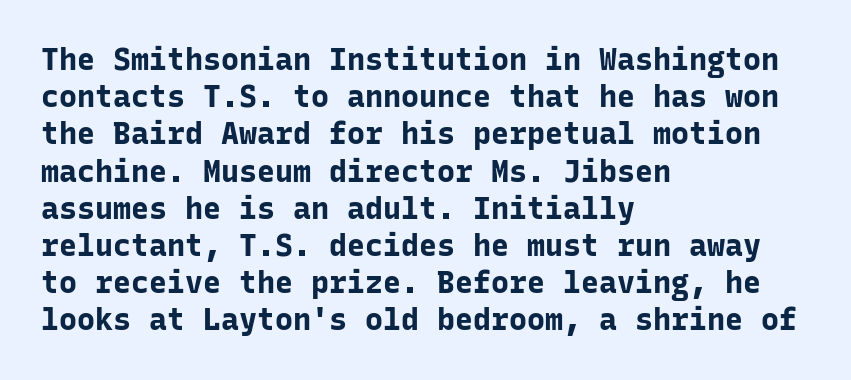
Left-aligned paragraph, ragged on the right. The area under the type is left untouched. Weight check: bold — yes, fully. The typeface chosen for these lines omits serifs. You could call the tracking neutral — neither tight nor loose.
